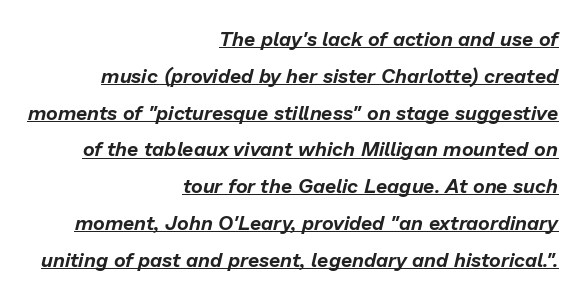
The image shows 20 px text type, italic (leaning right); set right-aligned, line spacing 1.84x, normal letter spacing, underlined.
